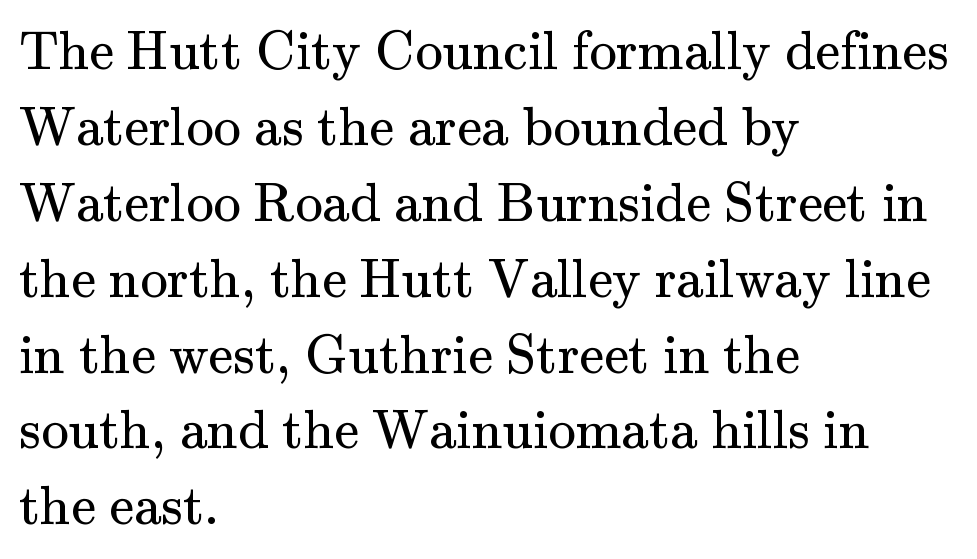
The image shows 55 px regular-weight serif type, upright; set left-aligned, normal line spacing (1.38x), normal letter spacing, not underlined; medium stroke contrast and a small x-height.
